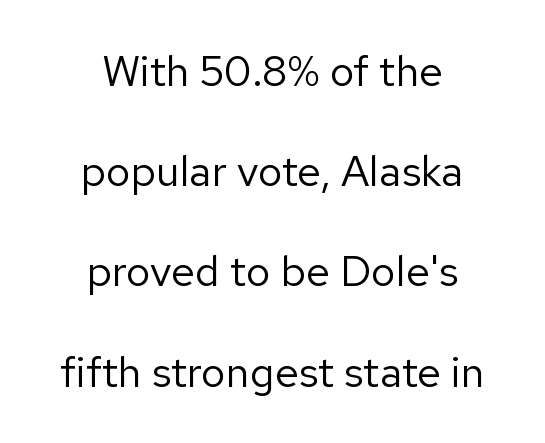
{"serif": "no", "italic": "no", "bold": "no", "weight": "regular", "width": "normal", "stroke_contrast": "low", "x_height": "medium", "monospaced": "no", "underline": "no", "align": "center", "line_spacing": "loose", "line_spacing_ratio": 2.33, "letter_spacing": "normal", "letter_spacing_em": 0.0, "glyph_px": 43}
